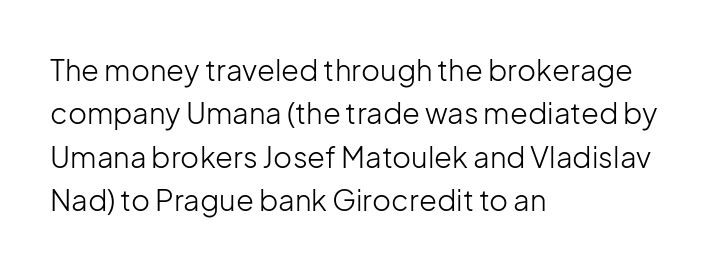
These glyphs show unthickened strokes, regular width or finer. Check where the strokes stop: nothing finishes them off — pure sans. Is this a fixed-width face? No — the glyphs have proportional, varying widths. Horizontally, the lines are justified to the leading edge only. Descenders are the only things crossing below the line.
